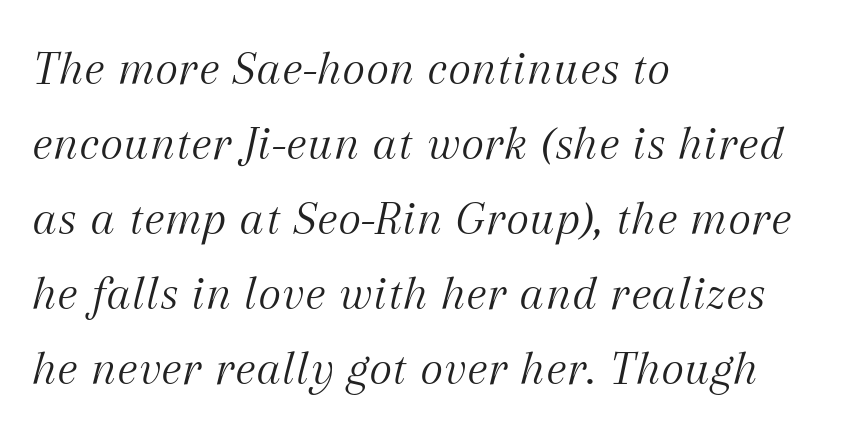
The image shows 50 px light serif type, italic (leaning right); set left-aligned, normal line spacing (1.5x), normal letter spacing, not underlined; medium stroke contrast and a medium x-height.
